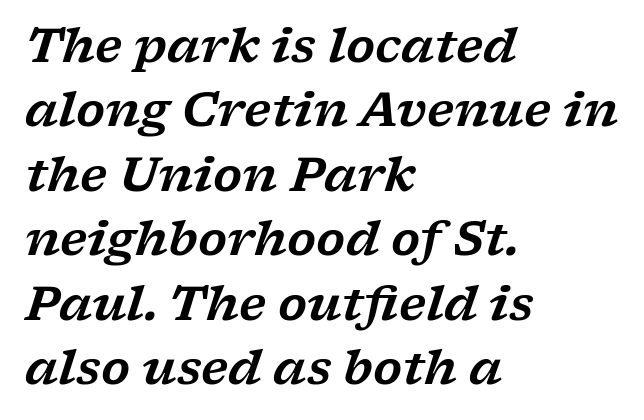
The image shows 47 px wide serif type, italic (leaning right); set left-aligned, normal line spacing (1.37x), normal letter spacing, not underlined; low stroke contrast and a medium x-height.
